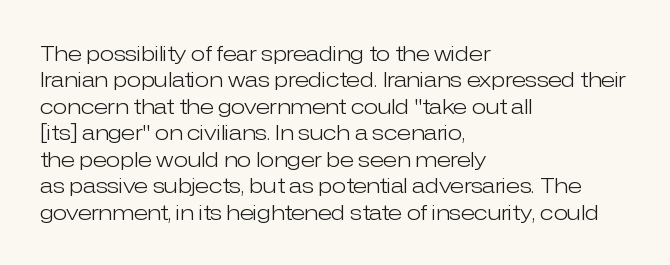
The rendering uses a moderate line-height, typical for paragraphs. Only glyphs here, with clear space below each row. The passage is arranged the way most books set body copy — flush left. Spacing between characters is what you'd get straight out of the box.
